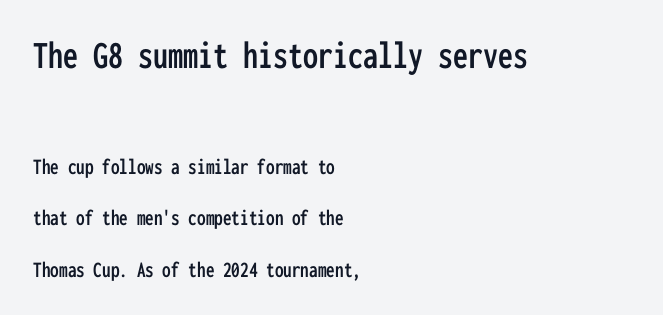
The image shows 40 px condensed sans-serif type, upright, monospaced; set left-aligned, loose line spacing (2.23x), normal letter spacing, not underlined; the first (top) block is 1.74x larger; low stroke contrast and a medium x-height.
